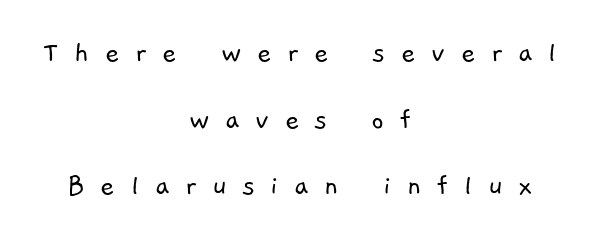
{"serif": "no", "bold": "no", "weight": "light", "width": "normal", "stroke_contrast": "low", "x_height": "medium", "monospaced": "no", "underline": "no", "align": "center", "line_spacing": "loose", "line_spacing_ratio": 2.15, "letter_spacing": "wide", "letter_spacing_em": 0.5, "glyph_px": 31}
